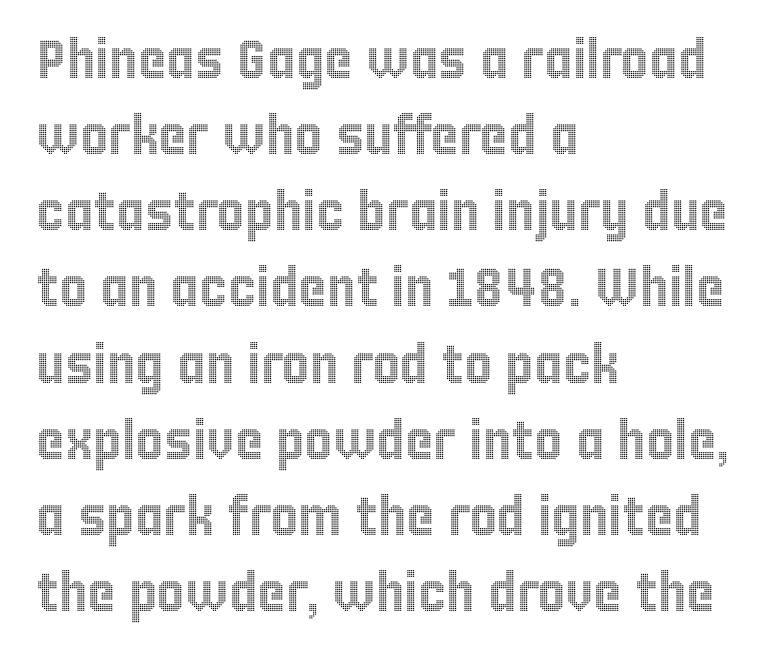
These lines stack with their left ends in a neat column. This rendering features lettering with no underline. The line texture is even and compact thanks to regular tracking. The space between consecutive lines is moderate. Each letter keeps its own natural width here, so spacing adapts to shape. A typesetter would mark this as roman, not italic.
